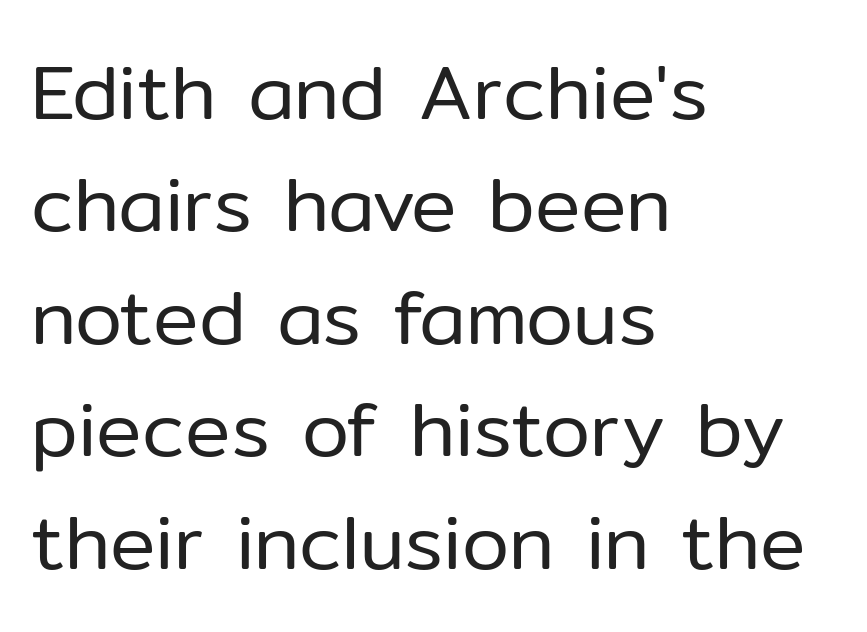
This sample is left-justified, so line endings fall wherever the words run out. Ascenders rise straight up at ninety degrees. This is not heavy type; no bold has been used. This sample uses plain, unmodified letter spacing. Proportional: the letters do not fall into vertical columns.
